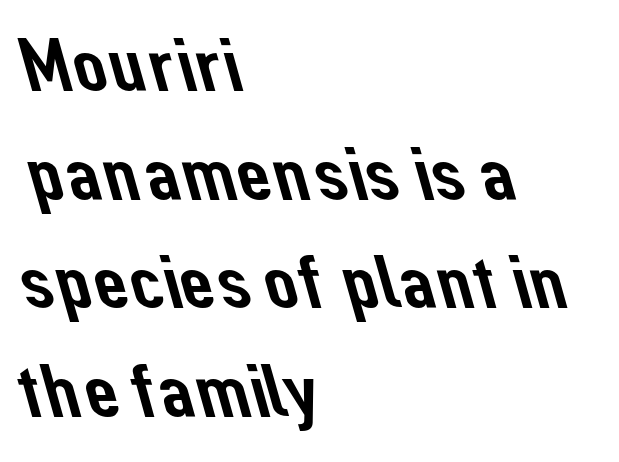
The image shows 76 px sans-serif type; set left-aligned, normal line spacing (1.43x), normal letter spacing, not underlined; low stroke contrast and a medium x-height.
